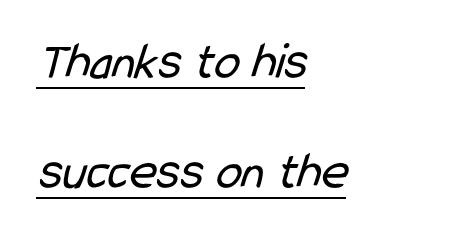
Q: Is the text bold? A: No.
Q: Is the typeface a serif or a sans-serif typeface? A: Sans-serif.
Q: Is the text underlined? A: Yes.
Q: How is the paragraph aligned? A: Left-aligned.
Q: Is the spacing between letters normal or unusually wide? A: Normal.
Q: Is the spacing between lines tight, normal or loose? A: Loose.
Q: Width (condensed, normal, or wide)? A: Condensed.
Q: Stroke contrast? A: Low.
Q: x-height? A: Medium.
Q: Monospaced? A: No.
